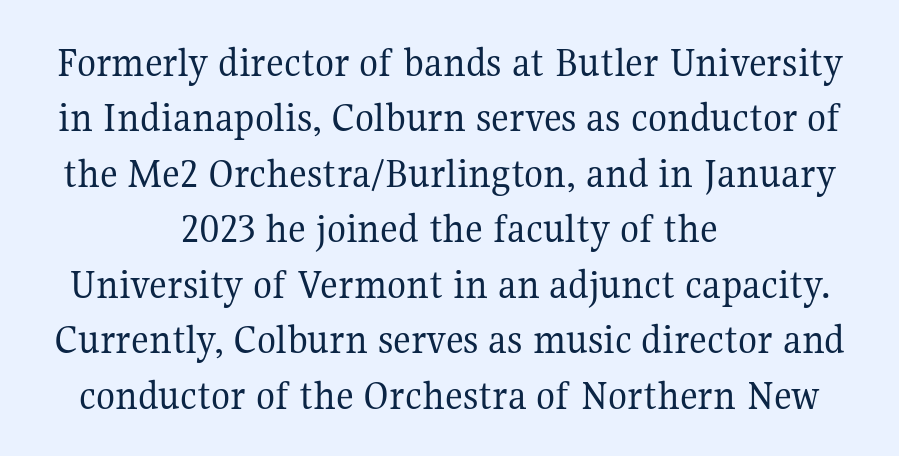
Q: Is the text bold? A: No.
Q: Is the text italic (slanted)? A: No, it is upright.
Q: Is the typeface a serif or a sans-serif typeface? A: Serif.
Q: Is the text underlined? A: No.
Q: How is the paragraph aligned? A: Centered.
Q: Is the spacing between letters normal or unusually wide? A: Normal.
Q: Is the spacing between lines tight, normal or loose? A: Normal.
Q: Width (condensed, normal, or wide)? A: Normal.
Q: Stroke contrast? A: Medium.
Q: x-height? A: Medium.
Q: Monospaced? A: No.
